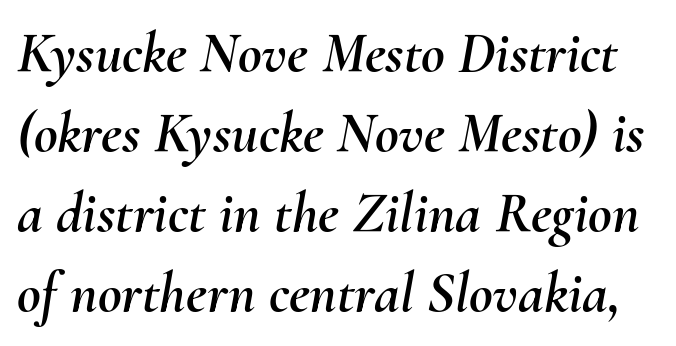
{"italic": "yes", "lean": "right", "slant_degrees": 10, "width": "normal", "stroke_contrast": "medium", "x_height": "small", "monospaced": "no", "underline": "no", "line_spacing": "normal", "line_spacing_ratio": 1.38, "letter_spacing": "normal", "letter_spacing_em": 0.0, "glyph_px": 58}
